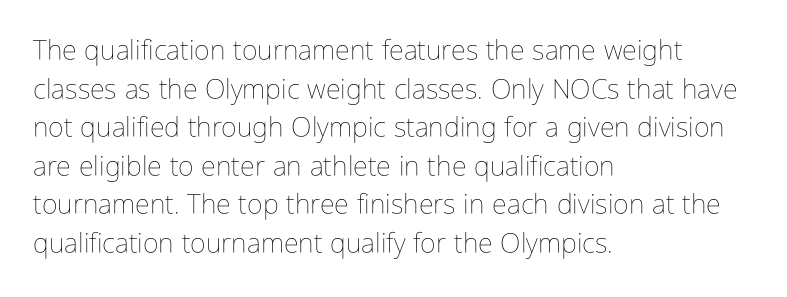
The image shows 27 px text type, upright; set left-aligned, normal line spacing (1.43x), normal letter spacing, not underlined.
